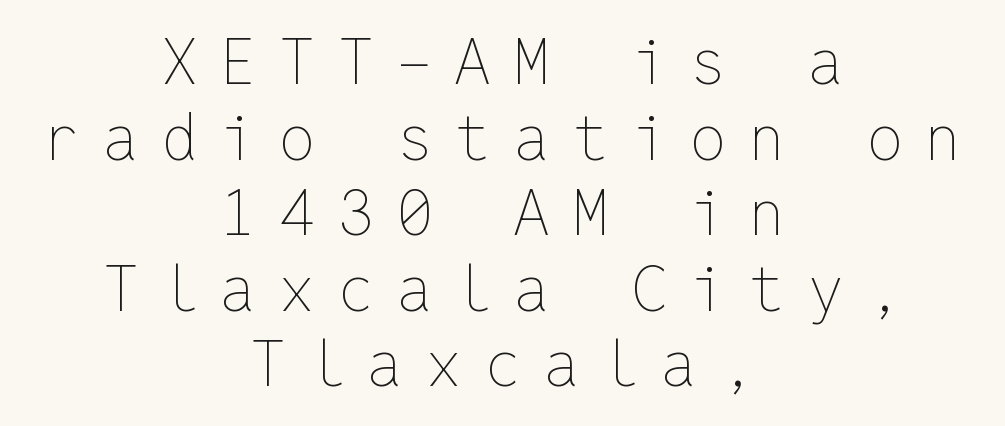
Q: Is the text bold? A: No.
Q: Is the text italic (slanted)? A: No, it is upright.
Q: Is the text underlined? A: No.
Q: How is the paragraph aligned? A: Centered.
Q: Is the spacing between letters normal or unusually wide? A: Unusually wide.
Q: Width (condensed, normal, or wide)? A: Normal.
Q: Stroke contrast? A: Low.
Q: x-height? A: Medium.
Q: Monospaced? A: Yes.
